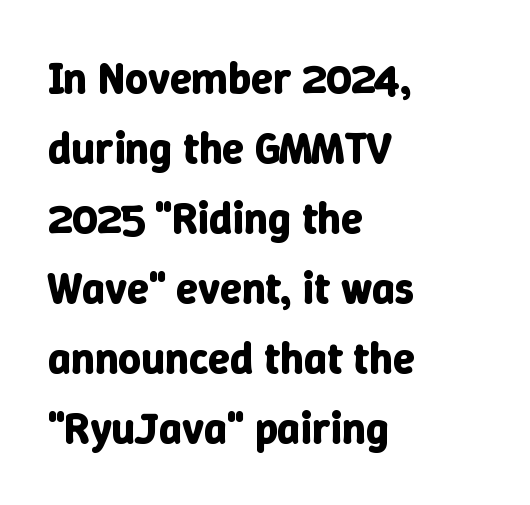
The image shows 44 px bold type, upright; set left-aligned, normal line spacing (1.59x), normal letter spacing, not underlined; low stroke contrast and a medium x-height.
